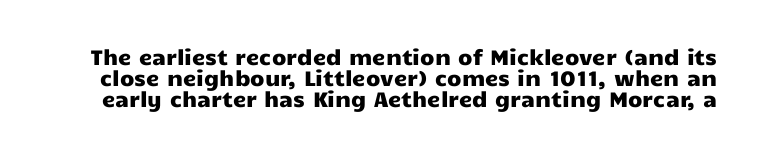
{"italic": "no", "underline": "no", "line_spacing": "tight", "line_spacing_ratio": 1.01, "letter_spacing": "normal", "letter_spacing_em": 0.0, "glyph_px": 21}
